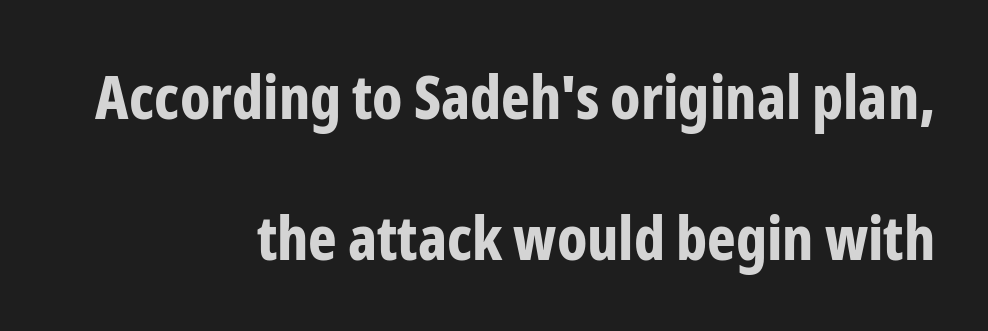
This sample is right-justified, so line beginnings fall wherever the words allow. A typesetter would mark this as roman, not italic. Lines of text with bare space underneath. This rendering leaves character spacing at its baseline value.
